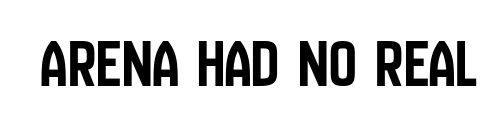
Q: Is the text italic (slanted)? A: No, it is upright.
Q: Is the typeface a serif or a sans-serif typeface? A: Sans-serif.
Q: Is the text underlined? A: No.
Q: Is the spacing between letters normal or unusually wide? A: Normal.
Q: Width (condensed, normal, or wide)? A: Condensed.
Q: Stroke contrast? A: Low.
Q: x-height? A: Large.
Q: Monospaced? A: No.
